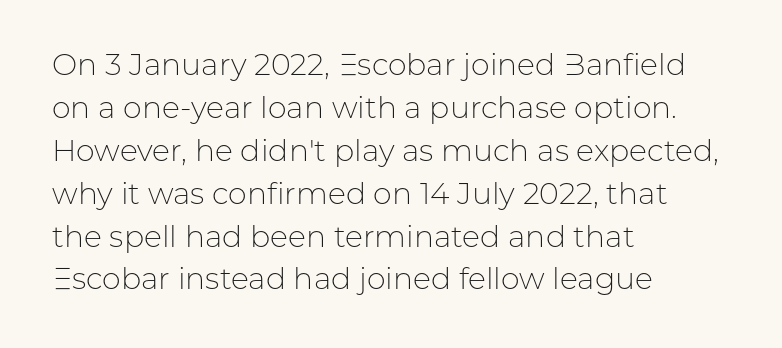
{"serif": "no", "italic": "no", "bold": "no", "weight": "light", "width": "normal", "stroke_contrast": "low", "x_height": "medium", "monospaced": "no", "underline": "no", "align": "left", "line_spacing": "normal", "line_spacing_ratio": 1.43, "letter_spacing": "normal", "letter_spacing_em": 0.0, "glyph_px": 30}
